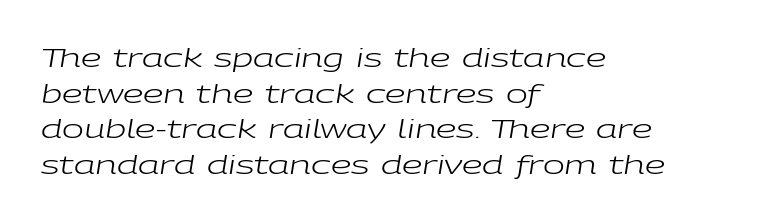
The image shows 26 px text type, italic (leaning right); set left-aligned, normal line spacing (1.37x), normal letter spacing, not underlined.
